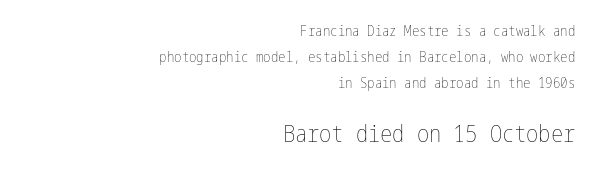
Unmarked baselines from the first word to the last. A roman cut, with each character standing at attention. The weight would be labelled regular, book, light, or lighter still. Glyph-to-glyph distance matches everyday printed text. Here the second block reads like a headline and the first like body copy.
